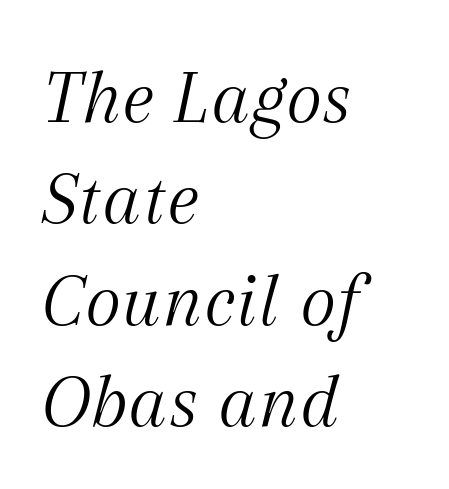
{"serif": "yes", "italic": "yes", "lean": "right", "slant_degrees": 12, "bold": "no", "weight": "light", "width": "normal", "stroke_contrast": "medium", "x_height": "medium", "monospaced": "no", "underline": "no", "align": "left", "line_spacing": "normal", "line_spacing_ratio": 1.3, "letter_spacing": "normal", "letter_spacing_em": 0.0, "glyph_px": 78}
